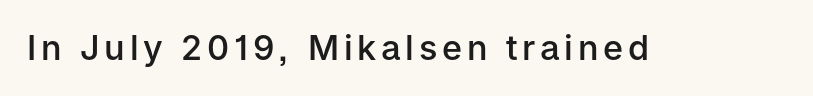
{"serif": "no", "italic": "no", "bold": "semi", "weight": "semibold", "width": "normal", "stroke_contrast": "low", "x_height": "medium", "monospaced": "no", "underline": "no", "glyph_px": 34}
